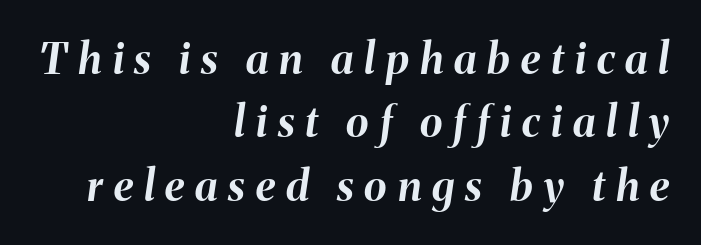
Q: Is the text bold? A: Yes.
Q: Is the text italic (slanted)? A: Yes, it leans right by about 8 degrees.
Q: Is the text underlined? A: No.
Q: How is the paragraph aligned? A: Right-aligned.
Q: Is the spacing between letters normal or unusually wide? A: Unusually wide.
Q: Is the spacing between lines tight, normal or loose? A: Normal.
Q: Width (condensed, normal, or wide)? A: Normal.
Q: Stroke contrast? A: Medium.
Q: x-height? A: Medium.
Q: Monospaced? A: No.
